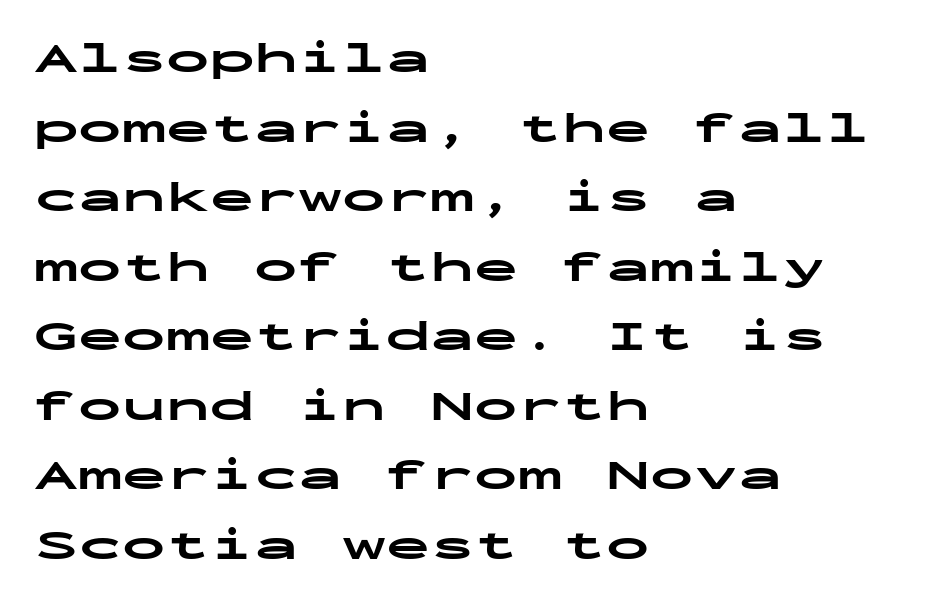
Q: Is the text bold? A: Yes.
Q: Is the text italic (slanted)? A: No, it is upright.
Q: Is the typeface a serif or a sans-serif typeface? A: Sans-serif.
Q: Is the text underlined? A: No.
Q: How is the paragraph aligned? A: Left-aligned.
Q: Is the spacing between letters normal or unusually wide? A: Normal.
Q: Is the spacing between lines tight, normal or loose? A: Normal.
Q: Width (condensed, normal, or wide)? A: Wide.
Q: Stroke contrast? A: Low.
Q: x-height? A: Medium.
Q: Monospaced? A: Yes.
